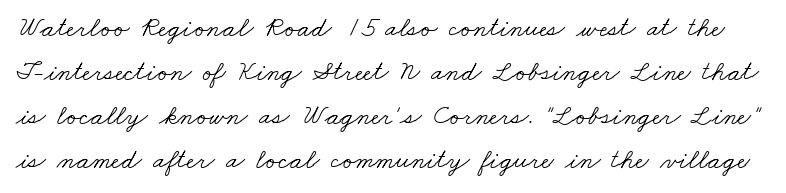
{"serif": "yes", "bold": "no", "weight": "light", "width": "wide", "stroke_contrast": "low", "x_height": "small", "monospaced": "no", "underline": "no", "line_spacing": "normal", "line_spacing_ratio": 1.57, "letter_spacing": "normal", "letter_spacing_em": 0.0, "glyph_px": 28}
